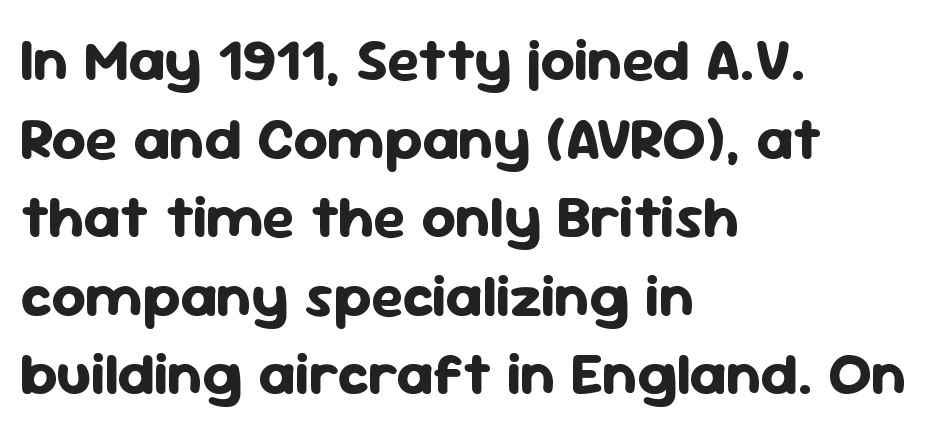
{"serif": "no", "italic": "no", "bold": "yes", "weight": "bold", "width": "normal", "stroke_contrast": "low", "x_height": "medium", "monospaced": "no", "underline": "no", "align": "left", "line_spacing": "normal", "line_spacing_ratio": 1.31, "letter_spacing": "normal", "letter_spacing_em": 0.0, "glyph_px": 60}
